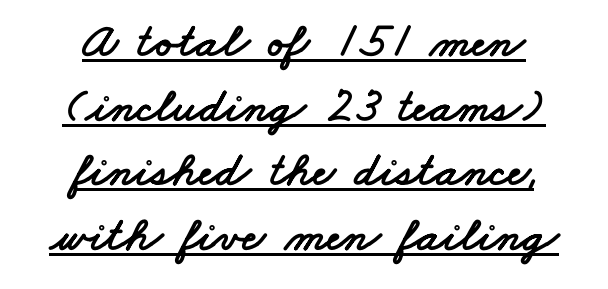
{"serif": "no", "width": "wide", "stroke_contrast": "low", "x_height": "small", "monospaced": "no", "underline": "yes", "align": "center", "line_spacing": "normal", "line_spacing_ratio": 1.32, "letter_spacing": "normal", "letter_spacing_em": 0.0, "glyph_px": 49}
